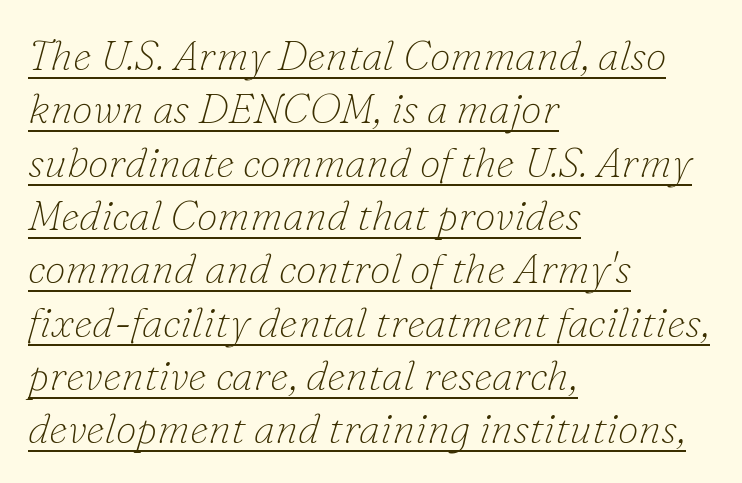
Check the space under the baseline: a stroke is drawn there. Spacing verdict: proportional, widths tailored to each character. Leading: standard. Students, note that the glyphs here touch the page at normal intervals.
